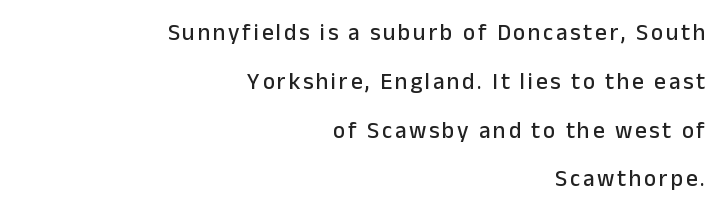
The rendering anchors every line to the right-hand side. The rendering uses a large line-height, opening up the rows. Plain, unruled lines of type. If you drew a line through each stem, it would be perfectly vertical.
